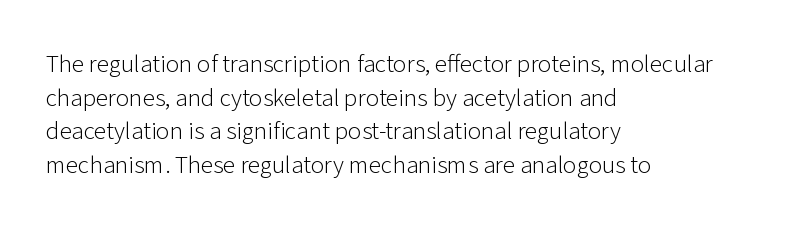
The image shows 25 px text type, upright; set left-aligned, normal line spacing (1.35x), normal letter spacing, not underlined.
